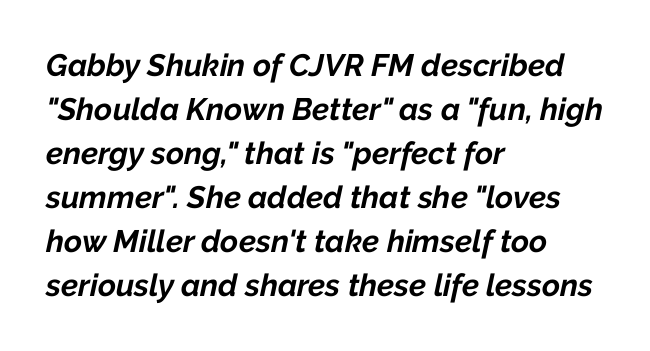
The image shows 31 px bold type, italic (leaning right); set left-aligned, normal line spacing (1.42x), normal letter spacing, not underlined; low stroke contrast and a medium x-height.
